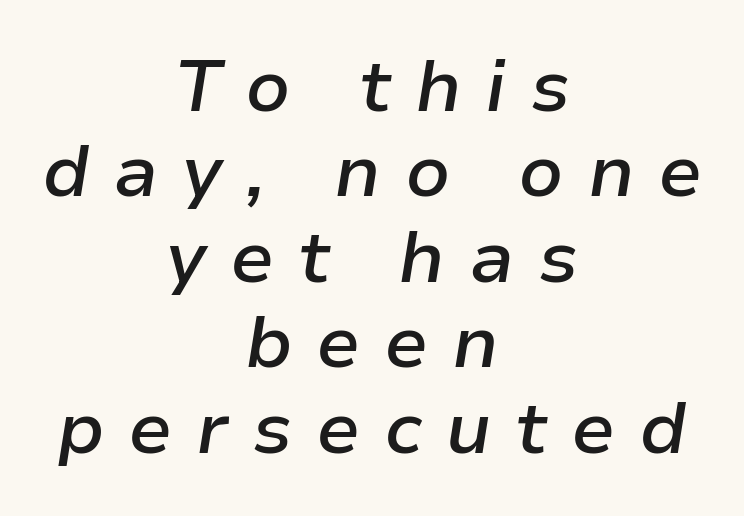
{"italic": "yes", "lean": "right", "slant_degrees": 9, "bold": "semi", "weight": "semibold", "width": "normal", "stroke_contrast": "low", "x_height": "medium", "monospaced": "no", "underline": "no", "align": "center", "line_spacing_ratio": 1.17, "letter_spacing": "wide", "letter_spacing_em": 0.32, "glyph_px": 73}
